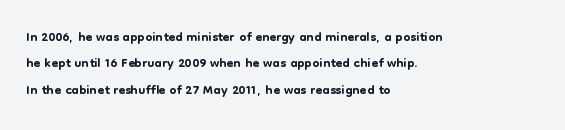
Q: Is the text italic (slanted)? A: No, it is upright.
Q: Is the text underlined? A: No.
Q: How is the paragraph aligned? A: Left-aligned.
Q: Is the spacing between letters normal or unusually wide? A: Normal.
Q: Is the spacing between lines tight, normal or loose? A: Normal.
